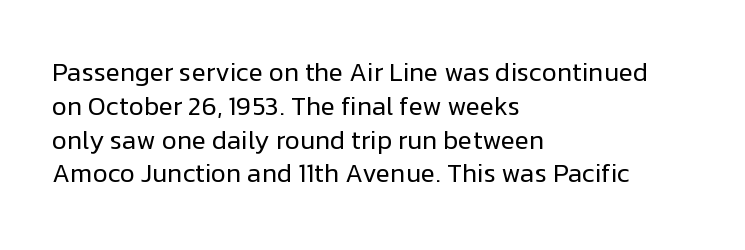
{"italic": "no", "bold": "no", "underline": "no", "align": "left", "line_spacing": "normal", "line_spacing_ratio": 1.3, "letter_spacing": "normal", "letter_spacing_em": 0.0, "glyph_px": 26}
